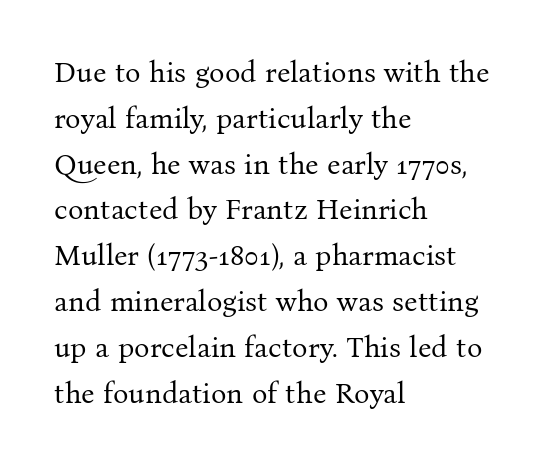
The image shows 29 px regular-weight serif type, upright; set left-aligned, normal line spacing (1.58x), normal letter spacing, not underlined; medium stroke contrast and a medium x-height.
